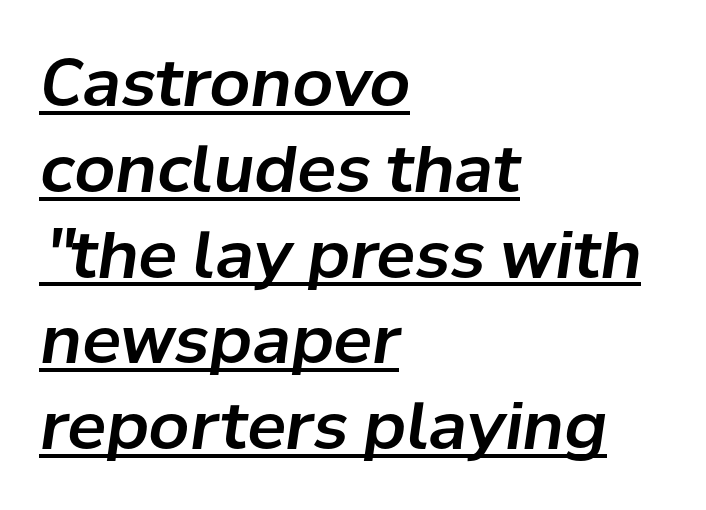
Q: Is the text italic (slanted)? A: Yes, it leans right by about 8 degrees.
Q: Is the text underlined? A: Yes.
Q: How is the paragraph aligned? A: Left-aligned.
Q: Is the spacing between letters normal or unusually wide? A: Normal.
Q: Is the spacing between lines tight, normal or loose? A: Normal.
Q: Width (condensed, normal, or wide)? A: Normal.
Q: Stroke contrast? A: Low.
Q: x-height? A: Medium.
Q: Monospaced? A: No.
